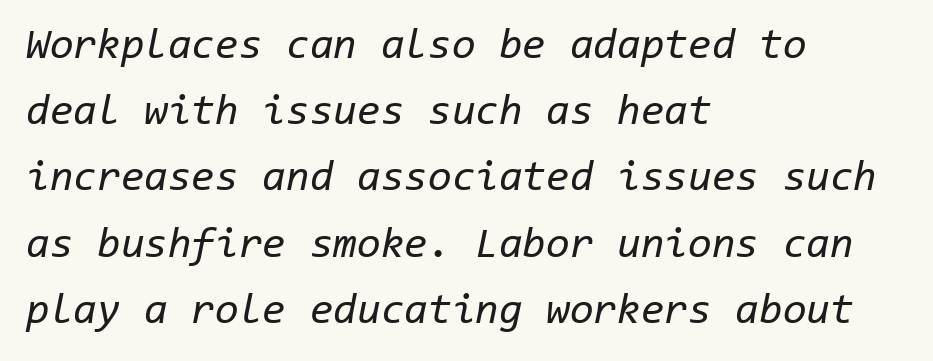
The image shows 43 px regular-weight type, italic (leaning right), monospaced; set left-aligned, normal line spacing (1.54x), normal letter spacing, not underlined; low stroke contrast and a medium x-height.
